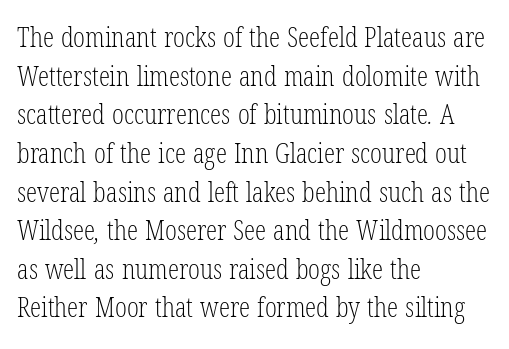
The image shows 28 px light, condensed serif type; set left-aligned, normal line spacing (1.38x), normal letter spacing, not underlined; low stroke contrast and a medium x-height.
